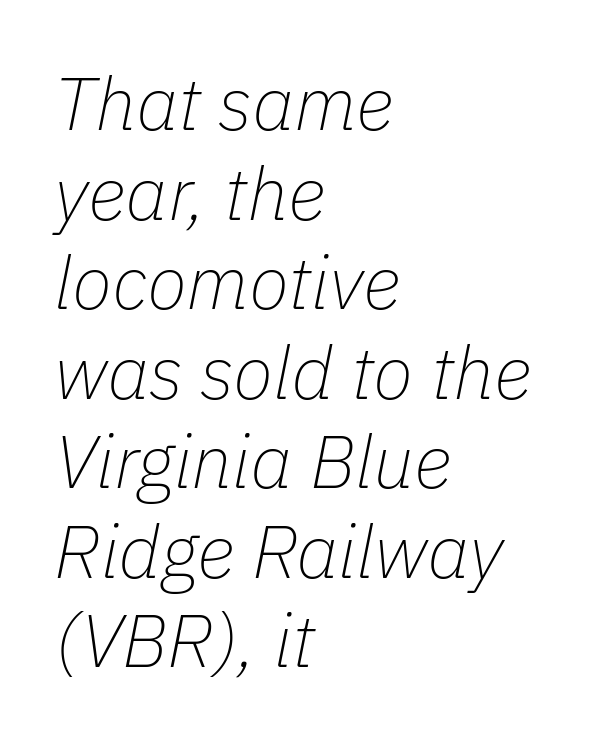
The image shows 74 px thin type, italic (leaning right); set left-aligned, line spacing 1.21x, normal letter spacing, not underlined; low stroke contrast and a medium x-height.
